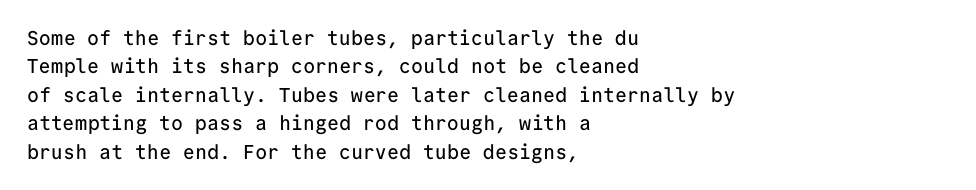
The image shows 20 px text type, upright; set left-aligned, normal line spacing (1.42x), normal letter spacing, not underlined.
